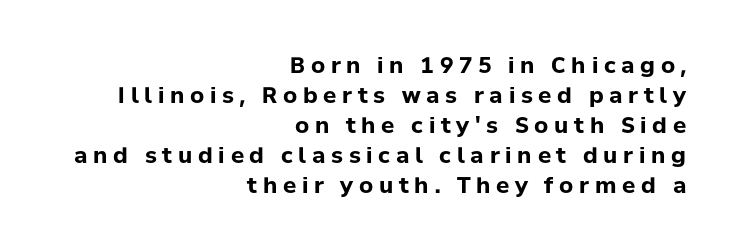
Q: Is the text bold? A: Yes.
Q: Is the text italic (slanted)? A: No, it is upright.
Q: Is the text underlined? A: No.
Q: How is the paragraph aligned? A: Right-aligned.
Q: Is the spacing between letters normal or unusually wide? A: Unusually wide.
Q: Is the spacing between lines tight, normal or loose? A: Normal.
